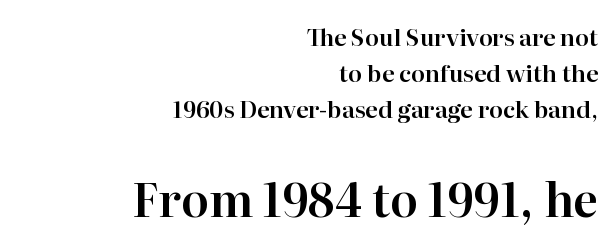
The image shows 46 px serif type, upright; set right-aligned, normal line spacing (1.56x), normal letter spacing, not underlined; the second (bottom) block is 2.0x larger; high stroke contrast and a medium x-height.
